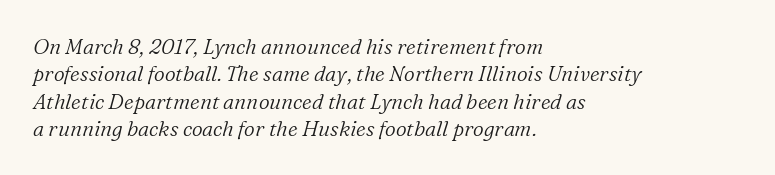
Q: Is the text bold? A: No.
Q: Is the text italic (slanted)? A: Yes, it leans right by about 16 degrees.
Q: Is the text underlined? A: No.
Q: How is the paragraph aligned? A: Left-aligned.
Q: Is the spacing between letters normal or unusually wide? A: Normal.
Q: Is the spacing between lines tight, normal or loose? A: Normal.
